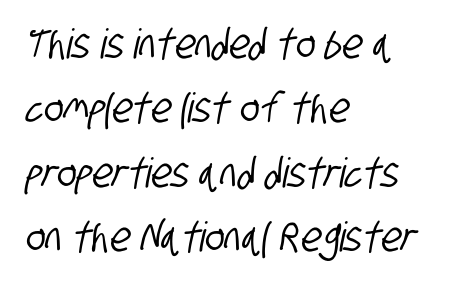
The image shows 41 px condensed sans-serif type; set left-aligned, normal line spacing (1.57x), normal letter spacing, not underlined; low stroke contrast and a large x-height.
